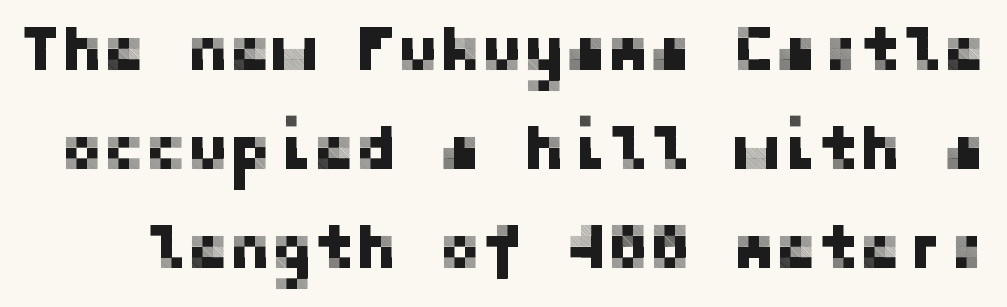
The block of text has a typical density, with ordinary space between rows. The specimen omits any rule beneath the text block's lines. What kind of face is this? One without serifs — a sans. Nope, not italic — everything's standing straight. There is no visible air inserted between adjacent glyphs.
